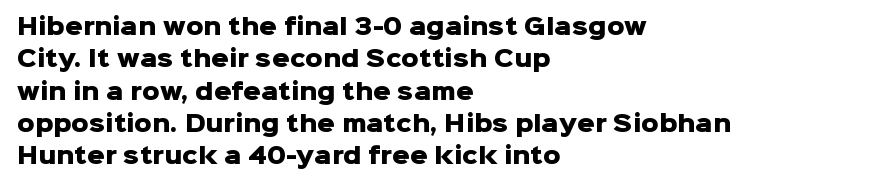
Q: Is the text bold? A: Yes.
Q: Is the text italic (slanted)? A: No, it is upright.
Q: Is the text underlined? A: No.
Q: How is the paragraph aligned? A: Left-aligned.
Q: Is the spacing between letters normal or unusually wide? A: Normal.
Q: Is the spacing between lines tight, normal or loose? A: Normal.
